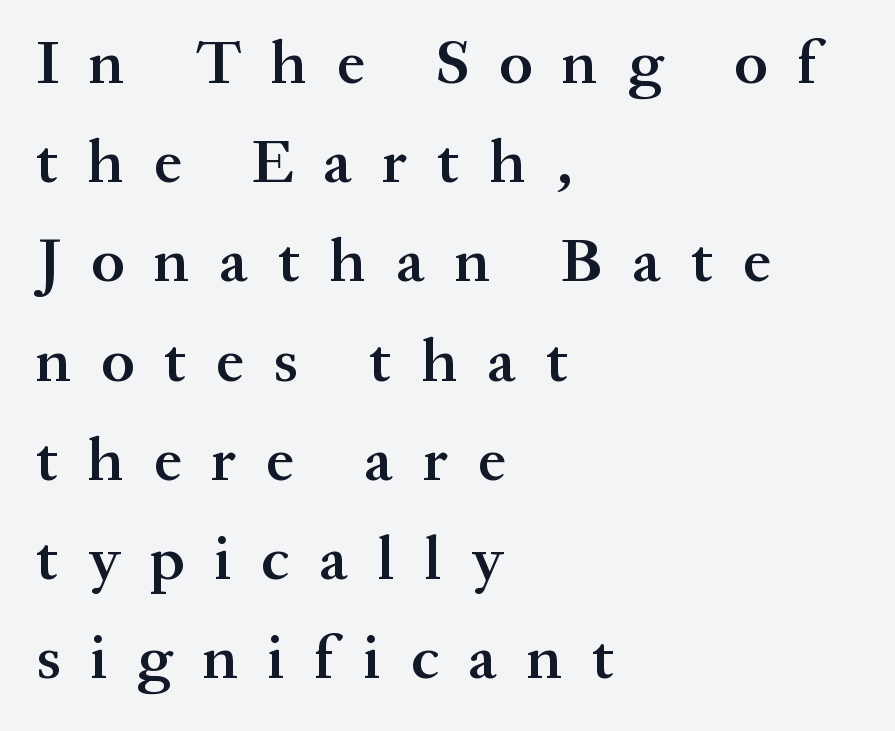
{"serif": "yes", "italic": "no", "bold": "semi", "weight": "semibold", "width": "normal", "stroke_contrast": "medium", "x_height": "medium", "monospaced": "no", "underline": "no", "align": "left", "line_spacing": "normal", "line_spacing_ratio": 1.6, "letter_spacing": "wide", "letter_spacing_em": 0.48, "glyph_px": 62}
